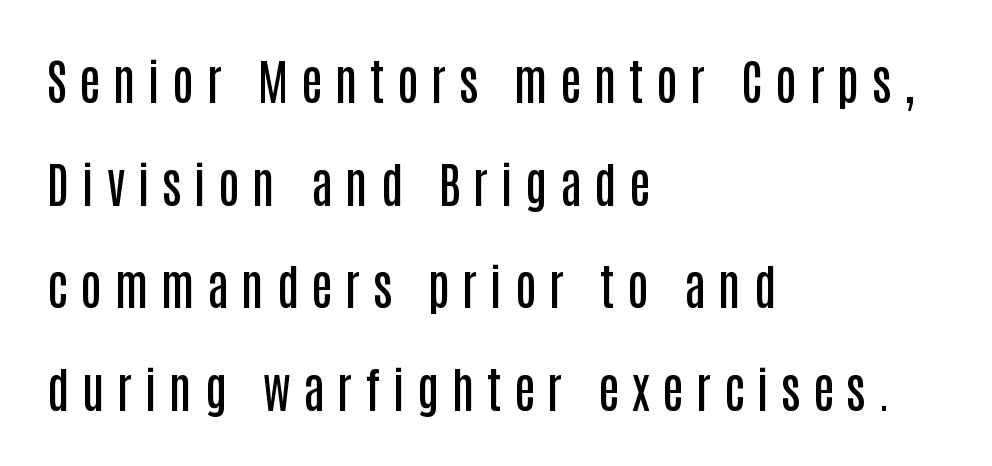
Characters remain perfectly vertical along every line. Layout note: lines flush left. The rendering uses a large line-height, opening up the rows. A bare baseline throughout the passage.
